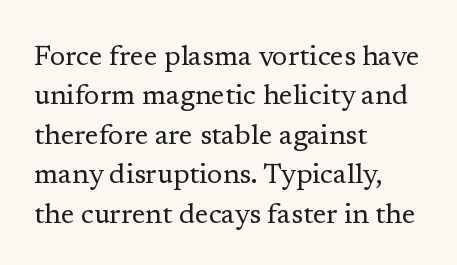
Q: Is the text bold? A: No.
Q: Is the text italic (slanted)? A: No, it is upright.
Q: Is the typeface a serif or a sans-serif typeface? A: Serif.
Q: Is the text underlined? A: No.
Q: How is the paragraph aligned? A: Left-aligned.
Q: Is the spacing between letters normal or unusually wide? A: Normal.
Q: Is the spacing between lines tight, normal or loose? A: Normal.
Q: Width (condensed, normal, or wide)? A: Normal.
Q: Stroke contrast? A: Low.
Q: x-height? A: Medium.
Q: Monospaced? A: No.
